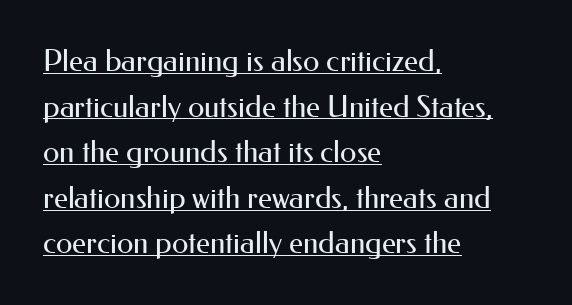
Q: Is the text bold? A: No.
Q: Is the text italic (slanted)? A: No, it is upright.
Q: Is the typeface a serif or a sans-serif typeface? A: Sans-serif.
Q: Is the text underlined? A: Yes.
Q: How is the paragraph aligned? A: Left-aligned.
Q: Is the spacing between letters normal or unusually wide? A: Normal.
Q: Is the spacing between lines tight, normal or loose? A: Normal.
Q: Width (condensed, normal, or wide)? A: Normal.
Q: Stroke contrast? A: Medium.
Q: x-height? A: Small.
Q: Monospaced? A: No.
